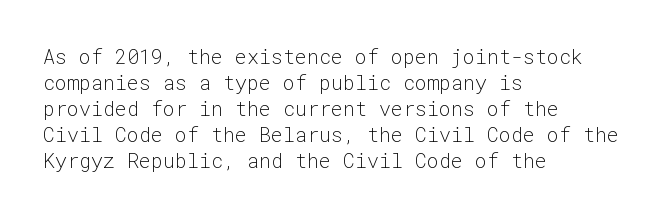
{"italic": "no", "bold": "no", "underline": "no", "align": "left", "line_spacing": "normal", "line_spacing_ratio": 1.3, "letter_spacing": "normal", "letter_spacing_em": 0.0, "glyph_px": 20}
